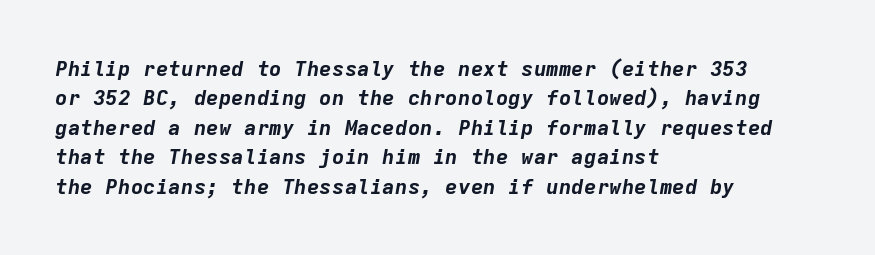
{"italic": "yes", "lean": "right", "slant_degrees": 9, "bold": "yes", "underline": "no", "align": "left", "line_spacing": "normal", "line_spacing_ratio": 1.4, "letter_spacing": "normal", "letter_spacing_em": 0.0, "glyph_px": 21}
